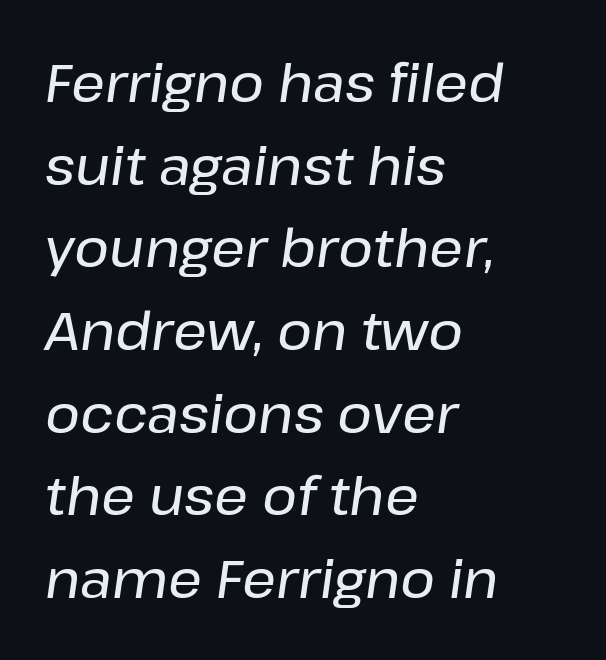
The image shows 53 px text type, italic (leaning right); set left-aligned, normal line spacing (1.56x), normal letter spacing, not underlined; low stroke contrast and a medium x-height.
